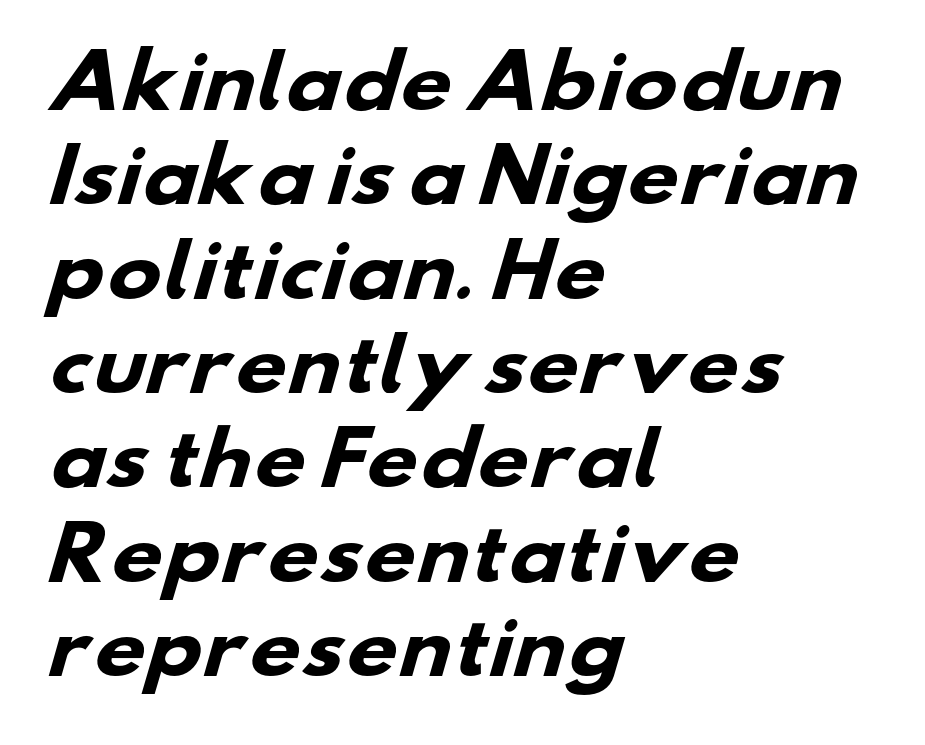
The image shows 72 px heavy, wide sans-serif type; set left-aligned, normal line spacing (1.31x), normal letter spacing, not underlined; low stroke contrast and a small x-height.
